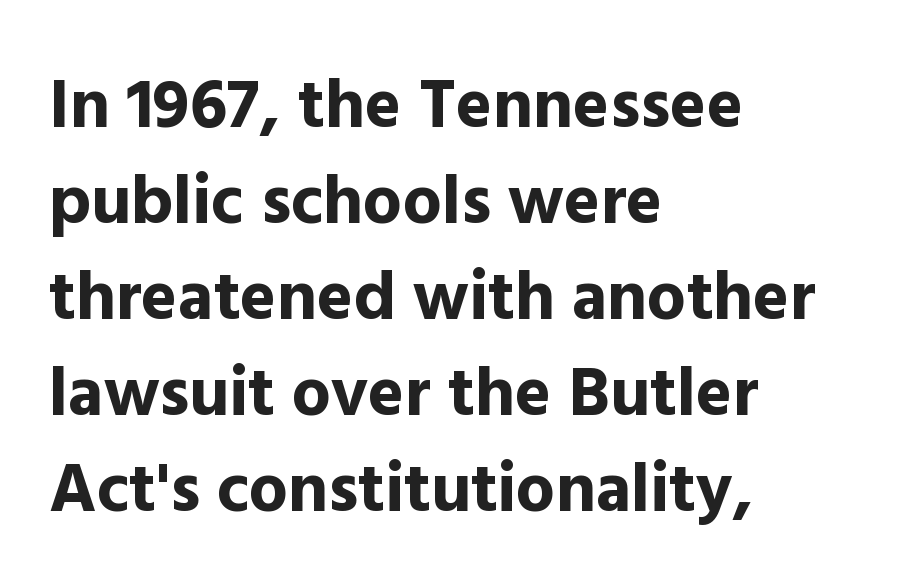
Q: Is the text bold? A: Yes.
Q: Is the text italic (slanted)? A: No, it is upright.
Q: Is the typeface a serif or a sans-serif typeface? A: Sans-serif.
Q: Is the text underlined? A: No.
Q: How is the paragraph aligned? A: Left-aligned.
Q: Is the spacing between letters normal or unusually wide? A: Normal.
Q: Is the spacing between lines tight, normal or loose? A: Normal.
Q: Width (condensed, normal, or wide)? A: Normal.
Q: x-height? A: Medium.
Q: Monospaced? A: No.
